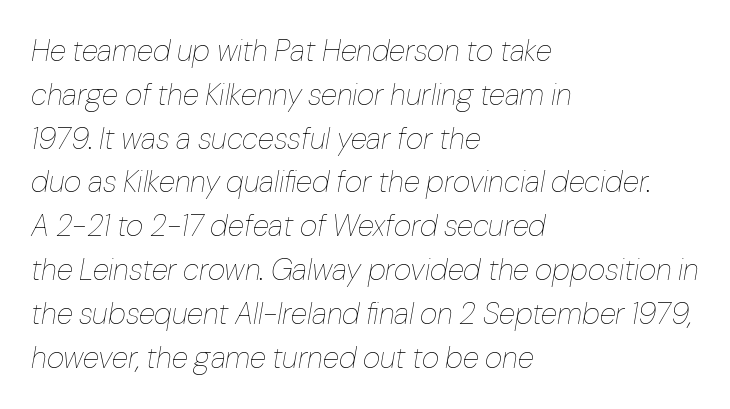
Casual observation: everything's shoved over to the left. Only glyphs here, with clear space below each row. Does the lettering tilt? It does — this is italic. Baseline-to-baseline distance is the conventional proportion of letter height.
